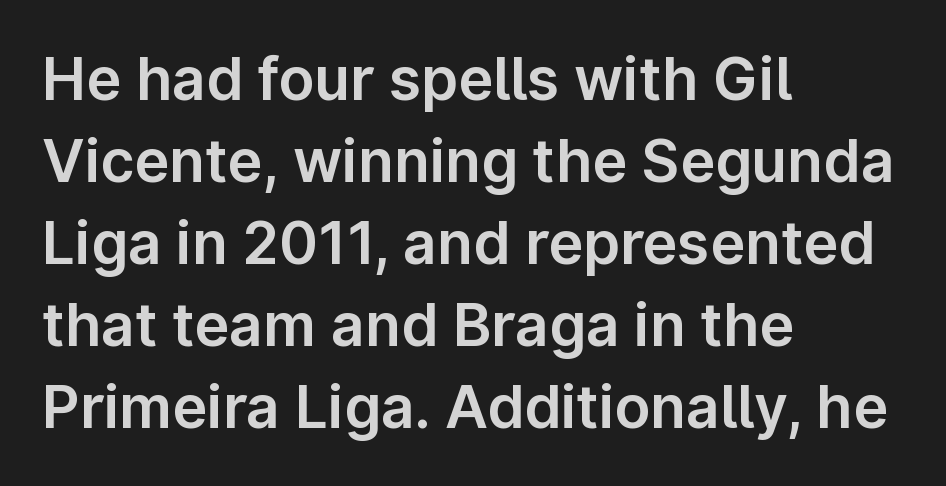
Q: Is the text italic (slanted)? A: No, it is upright.
Q: Is the typeface a serif or a sans-serif typeface? A: Sans-serif.
Q: Is the text underlined? A: No.
Q: How is the paragraph aligned? A: Left-aligned.
Q: Is the spacing between letters normal or unusually wide? A: Normal.
Q: Is the spacing between lines tight, normal or loose? A: Normal.
Q: Width (condensed, normal, or wide)? A: Normal.
Q: Stroke contrast? A: Low.
Q: x-height? A: Medium.
Q: Monospaced? A: No.
